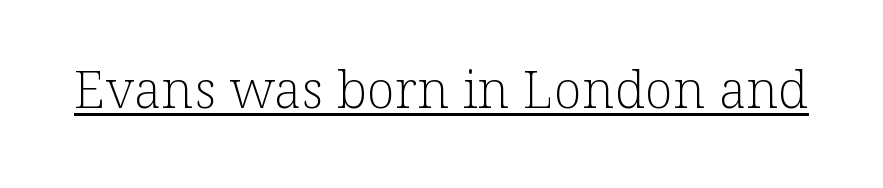
{"serif": "yes", "italic": "no", "bold": "no", "weight": "light", "width": "normal", "stroke_contrast": "low", "x_height": "medium", "monospaced": "no", "underline": "yes", "letter_spacing": "normal", "letter_spacing_em": 0.0, "glyph_px": 52}
